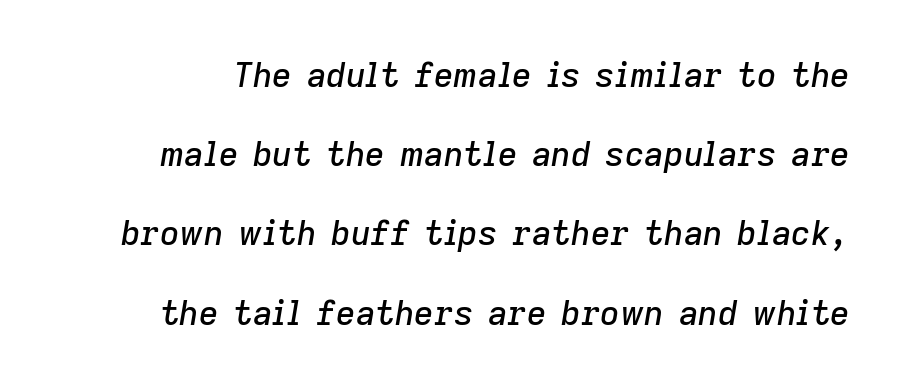
Q: Is the text italic (slanted)? A: Yes, it leans right by about 9 degrees.
Q: Is the text underlined? A: No.
Q: Is the spacing between letters normal or unusually wide? A: Normal.
Q: Is the spacing between lines tight, normal or loose? A: Loose.
Q: Width (condensed, normal, or wide)? A: Normal.
Q: Stroke contrast? A: Low.
Q: x-height? A: Medium.
Q: Monospaced? A: No.
